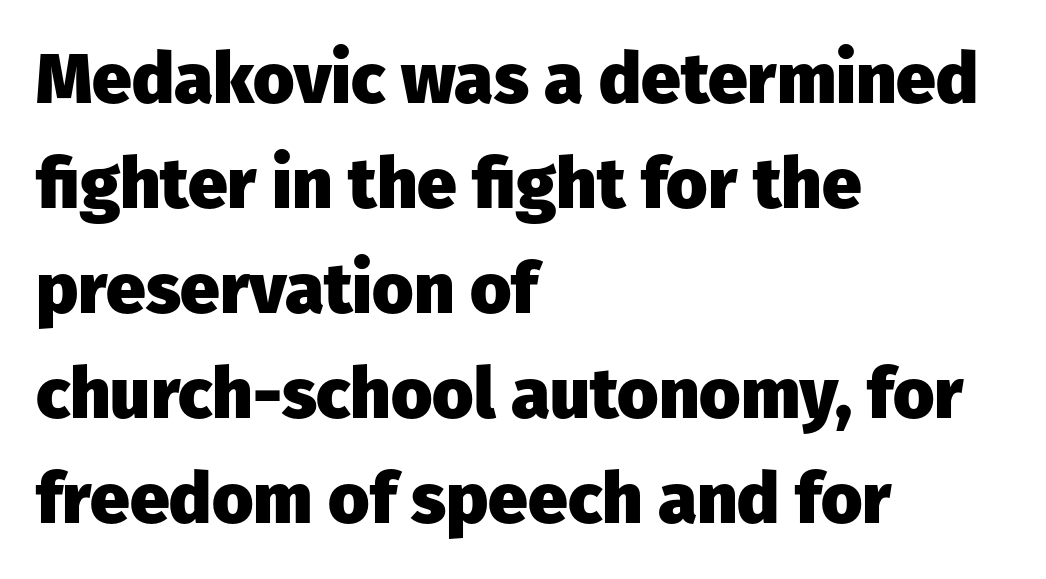
These lines sit exactly where default settings would place them. Grotesque or geometric, the face here clearly has no serifs. Is this a fixed-width face? No — the glyphs have proportional, varying widths. Is there any slant? The stems are plumb. The face used here has the dense, thick strokes of a bold. The passage shown is not underscored anywhere.
